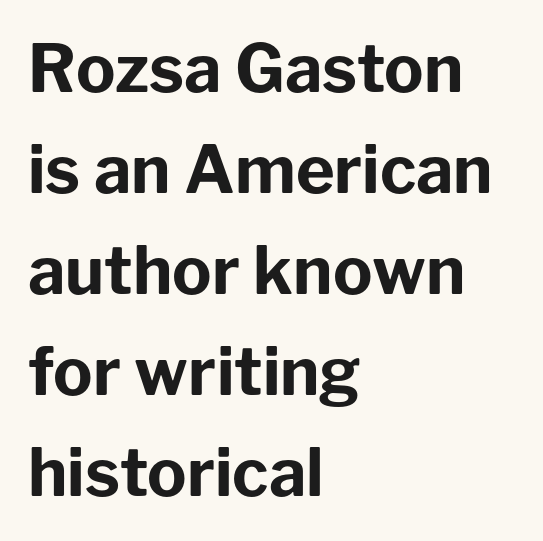
The image shows 66 px bold sans-serif type, upright; set left-aligned, normal line spacing (1.53x), normal letter spacing, not underlined; low stroke contrast and a medium x-height.
